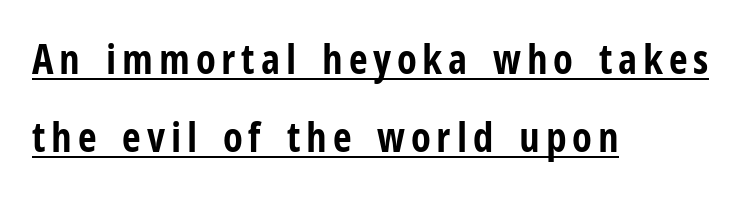
Q: Is the text bold? A: Yes.
Q: Is the text italic (slanted)? A: No, it is upright.
Q: Is the typeface a serif or a sans-serif typeface? A: Sans-serif.
Q: Is the text underlined? A: Yes.
Q: How is the paragraph aligned? A: Left-aligned.
Q: Is the spacing between lines tight, normal or loose? A: Loose.
Q: Width (condensed, normal, or wide)? A: Condensed.
Q: Stroke contrast? A: Low.
Q: x-height? A: Medium.
Q: Monospaced? A: No.
